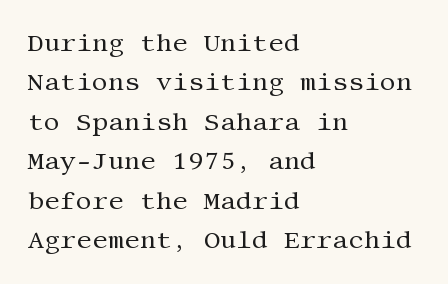
{"italic": "no", "bold": "no", "underline": "no", "align": "left", "line_spacing": "normal", "line_spacing_ratio": 1.58, "letter_spacing": "normal", "letter_spacing_em": 0.0, "glyph_px": 25}
